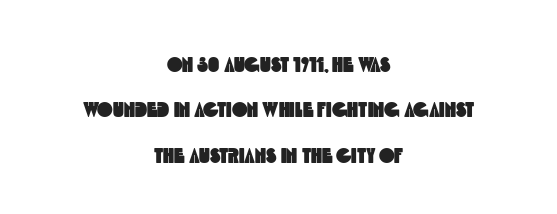
Loosely led — the rows are spread out. Any mark beneath the type? The region is blank. Observe the ordinary spacing: letters are neighbours, not strangers. In CSS terms this would be text-align: center.
